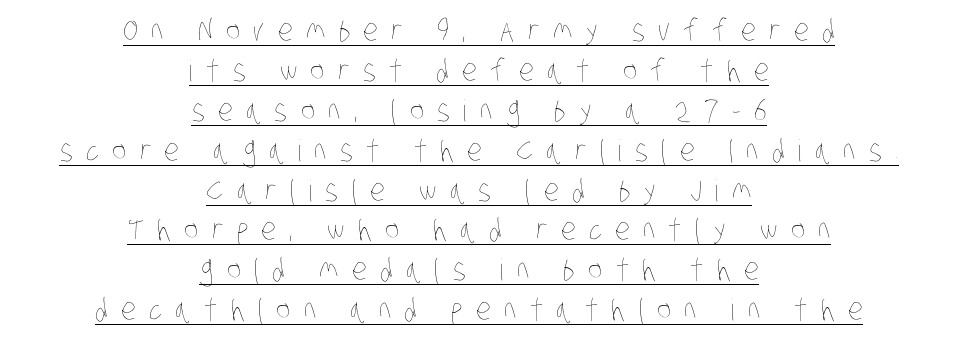
The letters advance in unequal steps, a hallmark of proportional type. If you folded the block vertically in half, each line would mirror itself in length. Each line of the rendering has a horizontal stroke beneath the glyphs. How are the letters spaced? Widely, with obvious added tracking. The passage shown stacks its lines at a standard gap.
